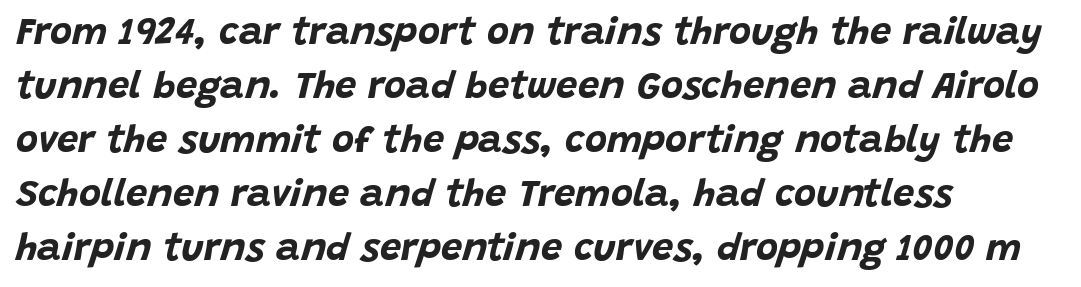
Does the leading feel generous? No, just average. Leftover space on each line is placed entirely after the last word. In terms of posture, this sample is oblique. The baseline area is clear.
